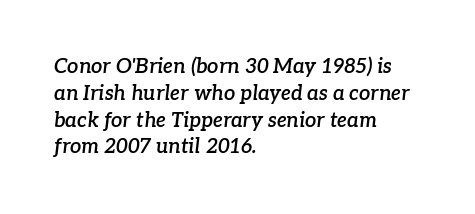
Nobody touched the tracking dial on this one. The glyphs are unaccompanied by any horizontal stroke below them. Baseline-to-baseline distance is the conventional proportion of letter height. Compared with ordinary roman type, these characters are visibly tilted.
